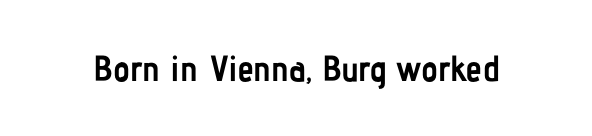
Q: Is the text bold? A: Yes.
Q: Is the text italic (slanted)? A: No, it is upright.
Q: Is the typeface a serif or a sans-serif typeface? A: Sans-serif.
Q: Is the text underlined? A: No.
Q: Is the spacing between letters normal or unusually wide? A: Normal.
Q: Width (condensed, normal, or wide)? A: Condensed.
Q: Stroke contrast? A: Low.
Q: x-height? A: Medium.
Q: Monospaced? A: No.
